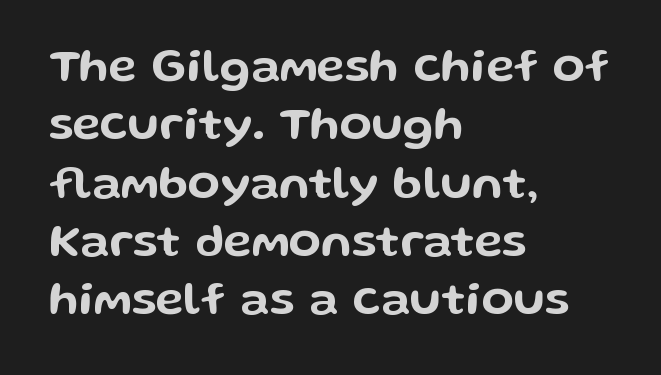
The image shows 47 px wide sans-serif type, upright; set left-aligned, line spacing 1.24x, normal letter spacing, not underlined; low stroke contrast and a medium x-height.
